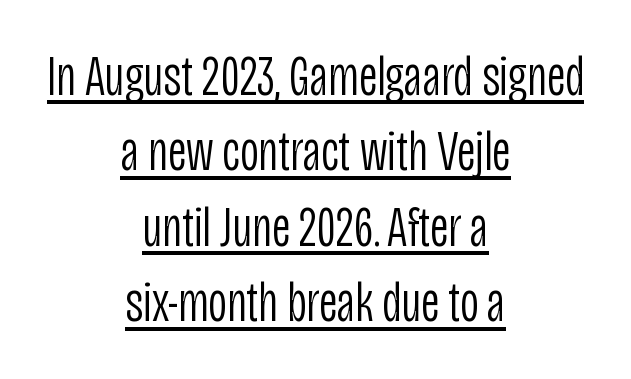
Q: Is the text bold? A: No.
Q: Is the text italic (slanted)? A: No, it is upright.
Q: Is the typeface a serif or a sans-serif typeface? A: Sans-serif.
Q: Is the text underlined? A: Yes.
Q: How is the paragraph aligned? A: Centered.
Q: Is the spacing between letters normal or unusually wide? A: Normal.
Q: Is the spacing between lines tight, normal or loose? A: Normal.
Q: Width (condensed, normal, or wide)? A: Condensed.
Q: Stroke contrast? A: Low.
Q: x-height? A: Large.
Q: Monospaced? A: No.
